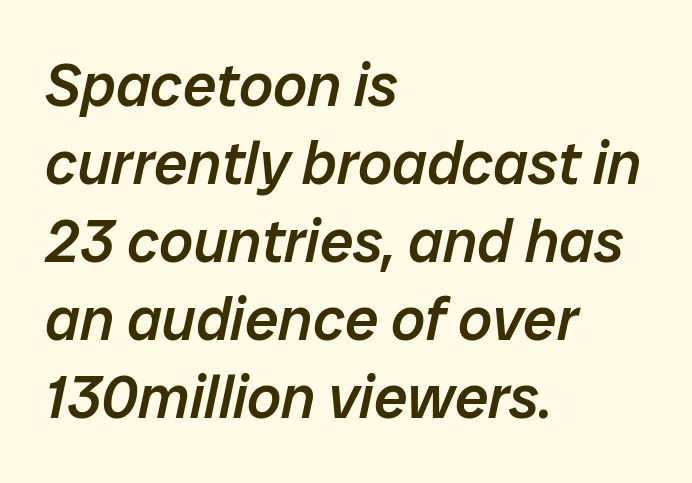
{"italic": "yes", "lean": "right", "slant_degrees": 12, "bold": "semi", "weight": "semibold", "width": "normal", "stroke_contrast": "low", "x_height": "medium", "monospaced": "no", "underline": "no", "align": "left", "line_spacing": "normal", "line_spacing_ratio": 1.3, "letter_spacing": "normal", "letter_spacing_em": 0.0, "glyph_px": 60}
